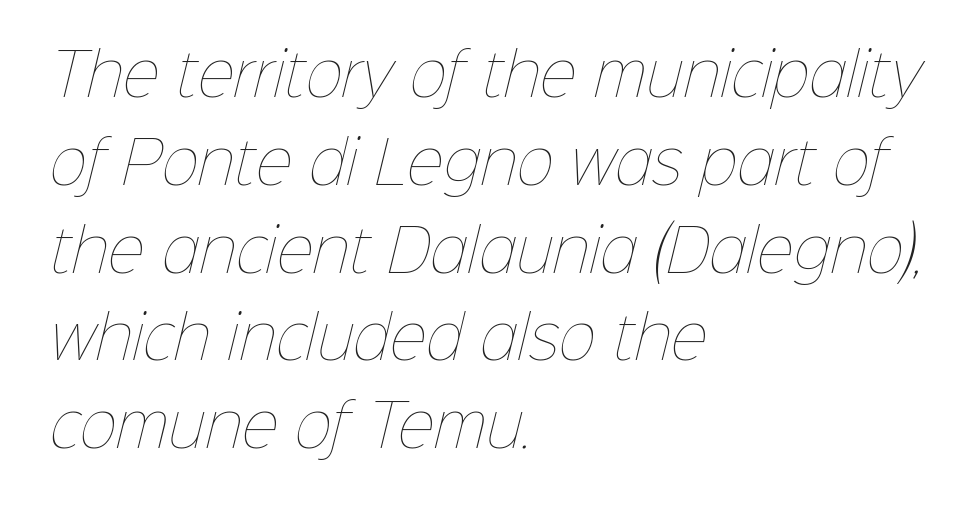
The line-height multiplier appears to be the usual default. The letterforms sit shoulder to shoulder at normal distance. Line starts are locked; line ends wander. Each letter keeps its own natural width here, so spacing adapts to shape. No word sits above an underline. No heavy texture on the line: the type isn't bold.
